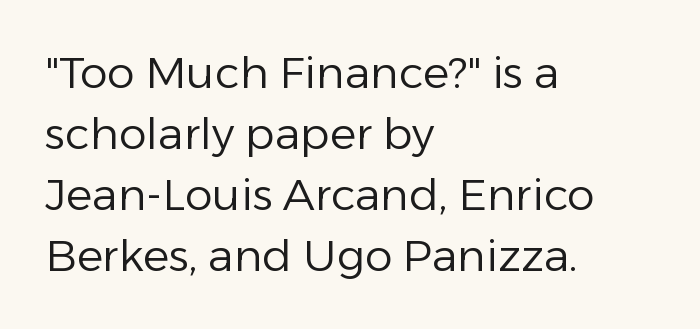
{"serif": "no", "italic": "no", "bold": "no", "weight": "regular", "width": "normal", "stroke_contrast": "low", "x_height": "medium", "monospaced": "no", "underline": "no", "align": "left", "line_spacing": "normal", "line_spacing_ratio": 1.39, "letter_spacing": "normal", "letter_spacing_em": 0.0, "glyph_px": 44}
